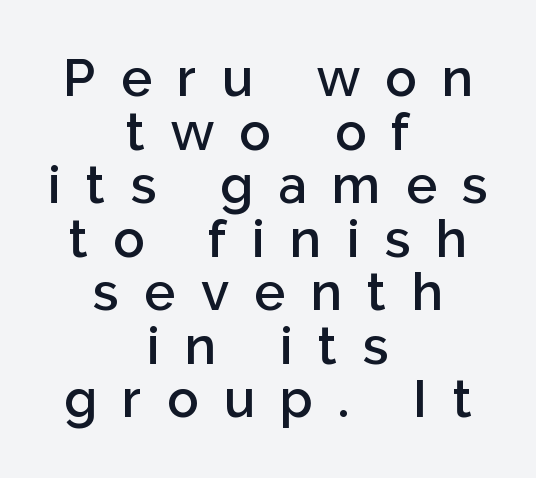
The lettering holds an erect, upright posture throughout. To sum up the face: it is a sans, with no serifs. These lines have a slow, spaced-out rhythm from letter to letter. Notice how the passage keeps no hard edge, just a central spine.
